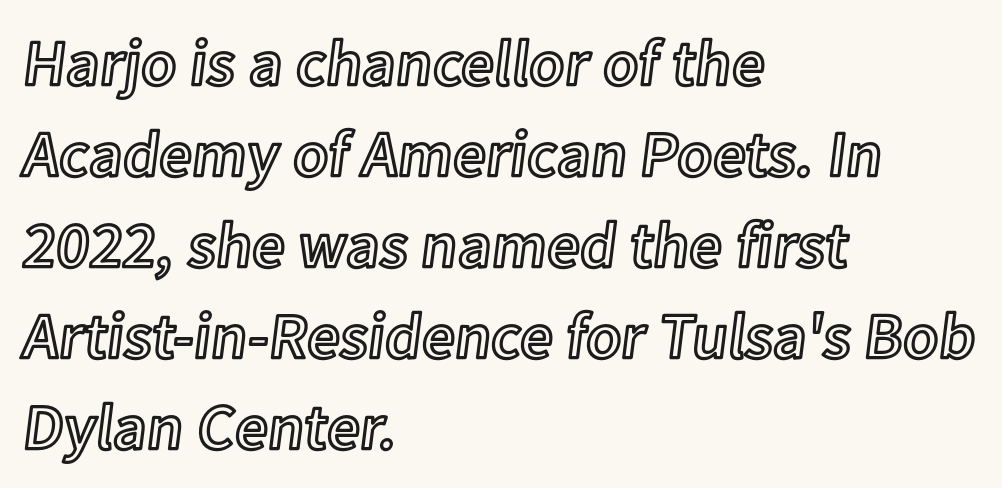
The rendering uses natural spacing where letterforms have individual widths. Characters follow at the spacing the type designer built in. The leading is moderate, giving the passage an even texture. The foot of each line stays bare and open.
